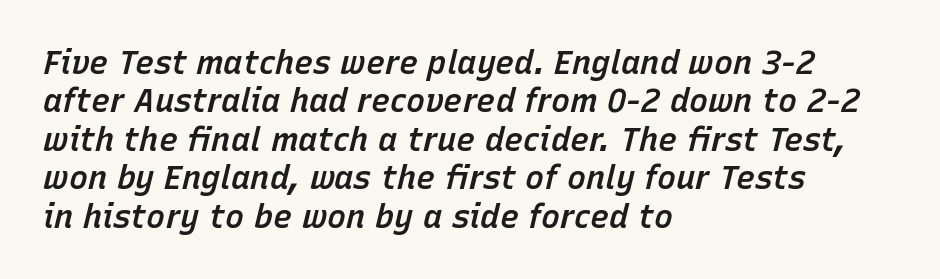
Q: Is the text bold? A: Semi-bold.
Q: Is the text italic (slanted)? A: Yes, it leans right by about 15 degrees.
Q: Is the text underlined? A: No.
Q: How is the paragraph aligned? A: Left-aligned.
Q: Is the spacing between letters normal or unusually wide? A: Normal.
Q: Width (condensed, normal, or wide)? A: Normal.
Q: Stroke contrast? A: Low.
Q: x-height? A: Medium.
Q: Monospaced? A: No.
